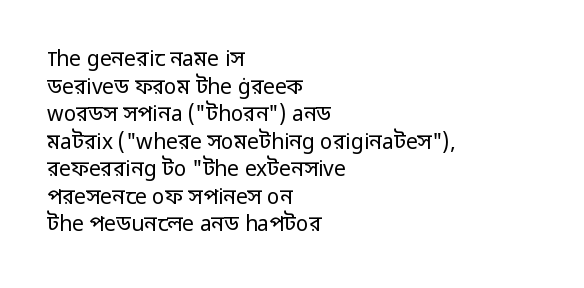
{"italic": "no", "bold": "no", "underline": "no", "align": "left", "line_spacing": "normal", "line_spacing_ratio": 1.31, "letter_spacing": "normal", "letter_spacing_em": 0.0, "glyph_px": 21}
